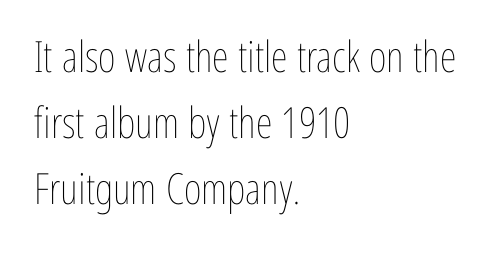
In terms of leading, this rendering sits right in the middle. Every character sits straight up, as roman type does. One-word summary of the alignment: left. Each letter keeps its own natural width here, so spacing adapts to shape.
